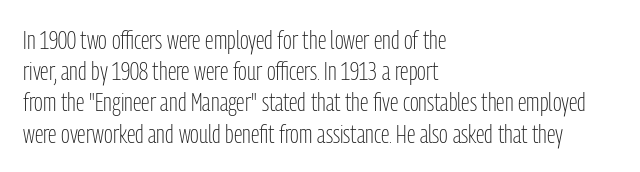
One-word summary of the alignment: left. In terms of letterspacing, this is plain default setting. The words here are not underlined. The characters are drawn with everyday or finer stroke widths. The letters stand straight up with perfectly vertical stems.
